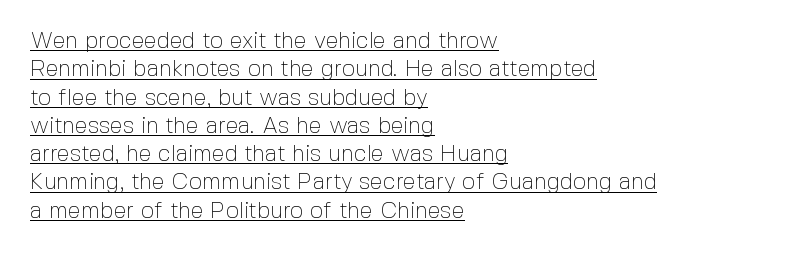
Q: Is the text bold? A: No.
Q: Is the text italic (slanted)? A: No, it is upright.
Q: Is the text underlined? A: Yes.
Q: How is the paragraph aligned? A: Left-aligned.
Q: Is the spacing between letters normal or unusually wide? A: Normal.
